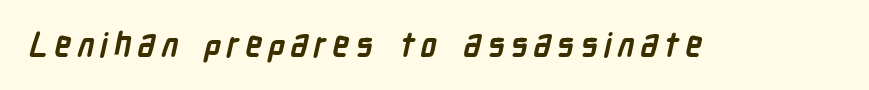
The image shows 33 px semibold, condensed sans-serif type; set not underlined; low stroke contrast and a medium x-height.
